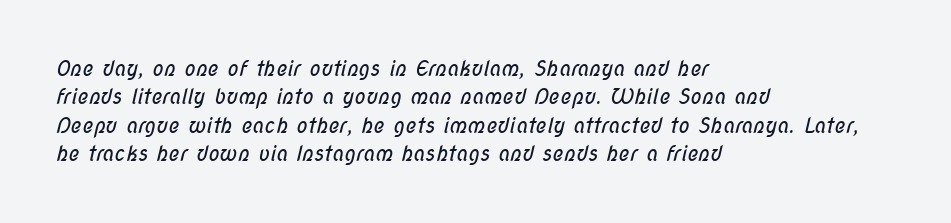
The specimen omits any rule beneath the text block's lines. The setting favours the left margin, as ordinary paragraphs usually do. How are the letters spaced? Ordinarily, with no added tracking. The passage shown stacks its lines at a standard gap.
